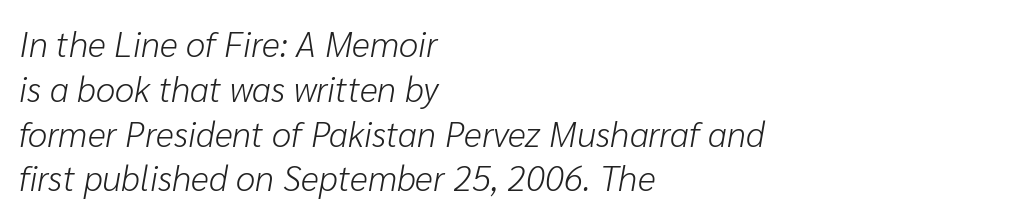
The image shows 35 px light type, italic (leaning right); set left-aligned, normal line spacing (1.28x), normal letter spacing, not underlined; low stroke contrast and a medium x-height.
